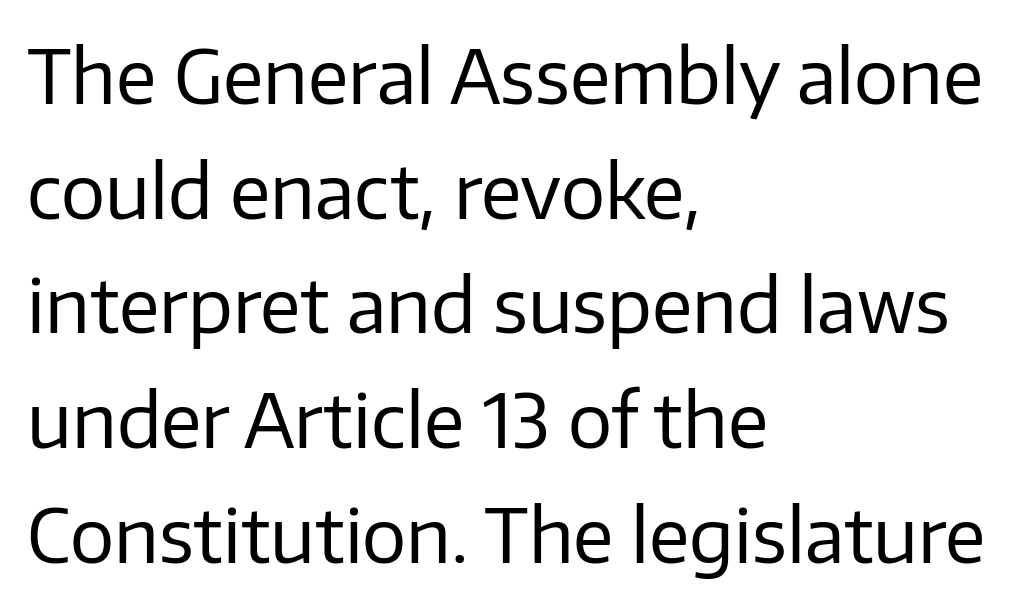
The image shows 74 px regular-weight sans-serif type, upright; set left-aligned, normal line spacing (1.55x), normal letter spacing, not underlined; low stroke contrast and a medium x-height.
